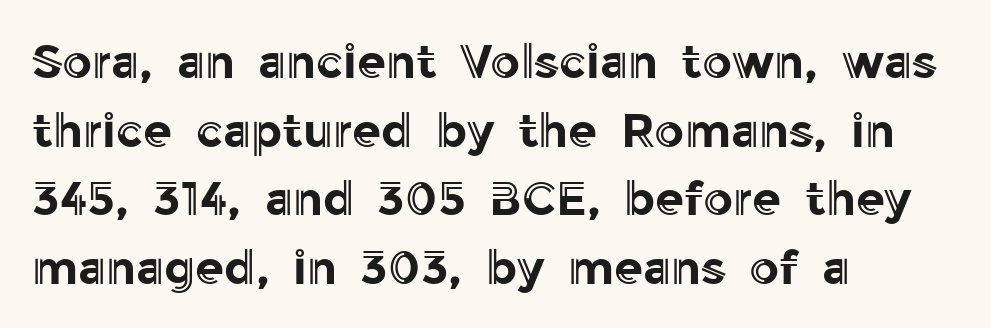
The image shows 47 px text type, upright; set left-aligned, normal line spacing (1.46x), normal letter spacing, not underlined; a medium x-height.
